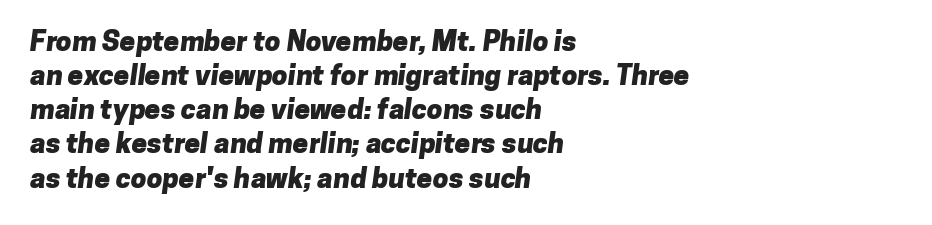
{"serif": "no", "bold": "yes", "weight": "heavy", "width": "normal", "stroke_contrast": "low", "x_height": "medium", "monospaced": "no", "underline": "no", "align": "left", "line_spacing_ratio": 1.22, "letter_spacing": "normal", "letter_spacing_em": 0.0, "glyph_px": 28}
